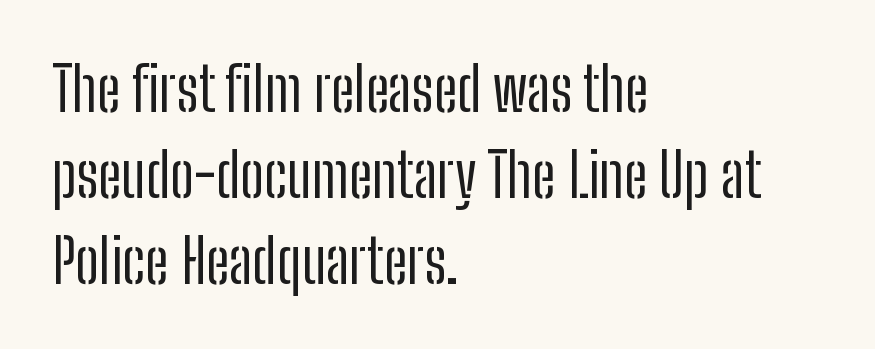
Compared with a typical body face, this is equally light or lighter still. Underline: absent. The lettering stays uniformly vertical, giving the passage a roman look. Line beginnings align vertically; line endings do not. Honestly, the letter spacing is just normal — you wouldn't notice it. Vertically, the passage feels balanced, rows spaced as you'd expect.
